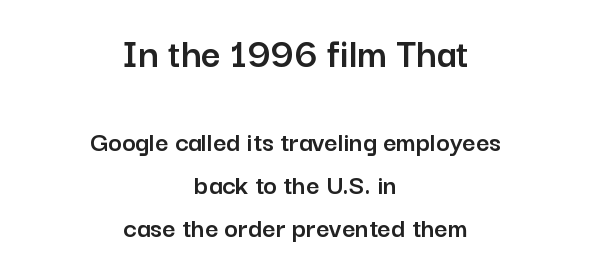
Q: Is the text italic (slanted)? A: No, it is upright.
Q: Is the typeface a serif or a sans-serif typeface? A: Sans-serif.
Q: Is the text underlined? A: No.
Q: How is the paragraph aligned? A: Centered.
Q: Is the spacing between letters normal or unusually wide? A: Normal.
Q: Is the spacing between lines tight, normal or loose? A: Normal.
Q: Which block of text is set in a larger size, the first (top) or the second (bottom)? A: The first (top) one.
Q: Width (condensed, normal, or wide)? A: Normal.
Q: Stroke contrast? A: Low.
Q: x-height? A: Medium.
Q: Monospaced? A: No.
